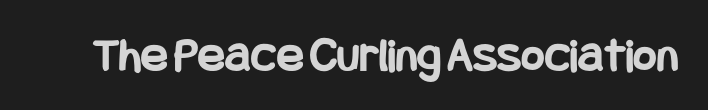
Q: Is the text bold? A: Yes.
Q: Is the text italic (slanted)? A: No, it is upright.
Q: Is the typeface a serif or a sans-serif typeface? A: Sans-serif.
Q: Is the text underlined? A: No.
Q: Is the spacing between letters normal or unusually wide? A: Normal.
Q: Width (condensed, normal, or wide)? A: Condensed.
Q: Stroke contrast? A: Low.
Q: x-height? A: Large.
